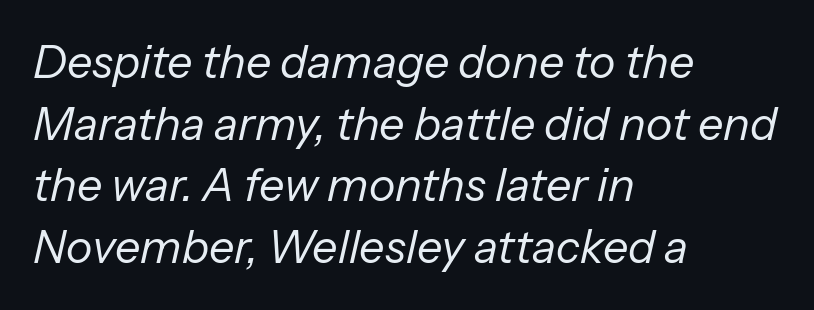
Q: Is the text bold? A: No.
Q: Is the text italic (slanted)? A: Yes, it leans right by about 13 degrees.
Q: Is the text underlined? A: No.
Q: How is the paragraph aligned? A: Left-aligned.
Q: Is the spacing between letters normal or unusually wide? A: Normal.
Q: Is the spacing between lines tight, normal or loose? A: Normal.
Q: Width (condensed, normal, or wide)? A: Normal.
Q: Stroke contrast? A: Low.
Q: x-height? A: Medium.
Q: Monospaced? A: No.
